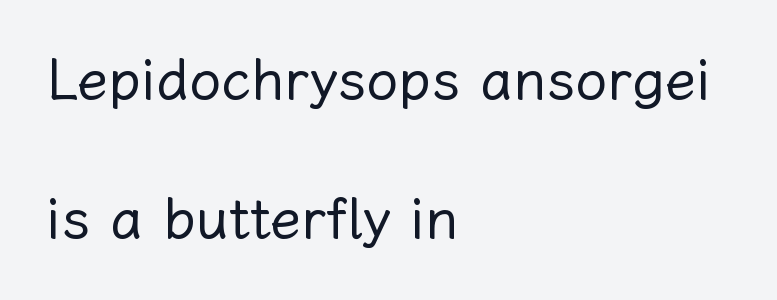
{"italic": "no", "bold": "no", "weight": "regular", "width": "normal", "stroke_contrast": "low", "x_height": "medium", "monospaced": "no", "underline": "no", "align": "left", "line_spacing": "loose", "line_spacing_ratio": 2.44, "letter_spacing": "normal", "letter_spacing_em": 0.0, "glyph_px": 57}
